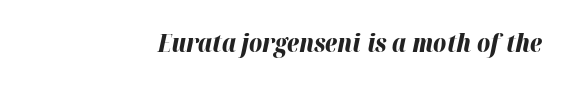
{"italic": "yes", "lean": "right", "slant_degrees": 12, "bold": "yes", "underline": "no", "align": "right", "letter_spacing": "normal", "letter_spacing_em": 0.0, "glyph_px": 25}
